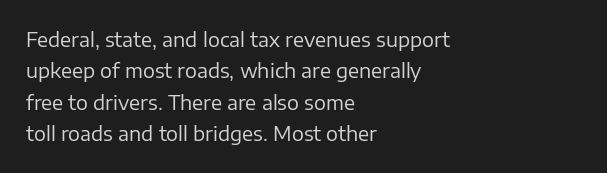
Q: Is the text bold? A: No.
Q: Is the text italic (slanted)? A: No, it is upright.
Q: Is the text underlined? A: No.
Q: How is the paragraph aligned? A: Left-aligned.
Q: Is the spacing between letters normal or unusually wide? A: Normal.
Q: Is the spacing between lines tight, normal or loose? A: Normal.
